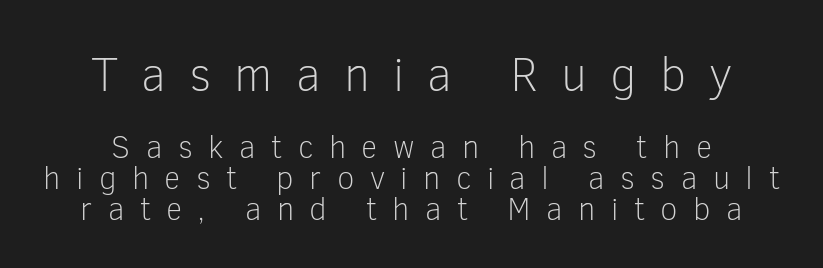
The image shows 48 px light sans-serif type, upright; set tight line spacing (0.96x), unusually wide letter spacing (+0.48 em), not underlined; the first (top) block is 1.5x larger; low stroke contrast and a medium x-height.
